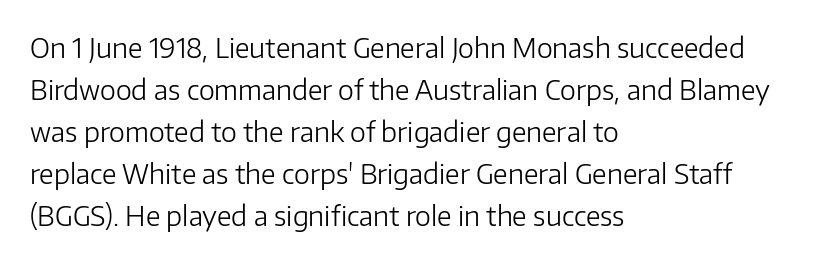
Q: Is the text bold? A: No.
Q: Is the text italic (slanted)? A: No, it is upright.
Q: Is the text underlined? A: No.
Q: How is the paragraph aligned? A: Left-aligned.
Q: Is the spacing between letters normal or unusually wide? A: Normal.
Q: Is the spacing between lines tight, normal or loose? A: Normal.
